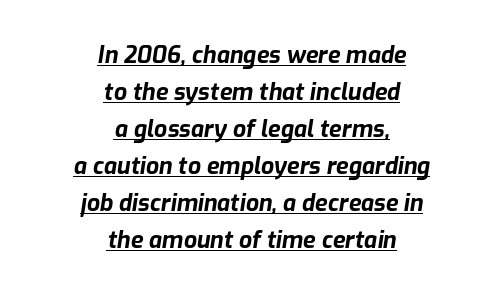
Q: Is the text bold? A: Yes.
Q: Is the text italic (slanted)? A: Yes, it leans right by about 9 degrees.
Q: Is the text underlined? A: Yes.
Q: How is the paragraph aligned? A: Centered.
Q: Is the spacing between letters normal or unusually wide? A: Normal.
Q: Is the spacing between lines tight, normal or loose? A: Normal.
